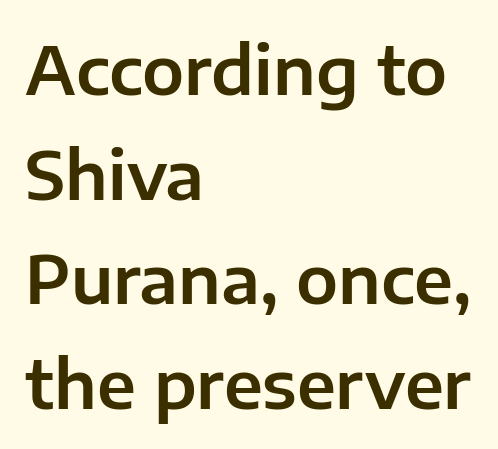
Compared with typical body copy, the letter spacing here is the same. Posture: straight, roman, zero tilt. The block of text has a typical density, with ordinary space between rows. Rule under the text: the space is simply empty. Does the type have serifs? No, each stem ends abruptly. Left-aligned paragraph, ragged on the right.
